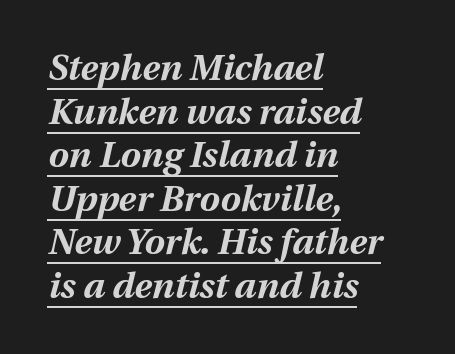
Q: Is the text bold? A: Yes.
Q: Is the text italic (slanted)? A: Yes, it leans right by about 12 degrees.
Q: Is the text underlined? A: Yes.
Q: How is the paragraph aligned? A: Left-aligned.
Q: Is the spacing between letters normal or unusually wide? A: Normal.
Q: Width (condensed, normal, or wide)? A: Normal.
Q: Stroke contrast? A: Medium.
Q: x-height? A: Medium.
Q: Monospaced? A: No.
